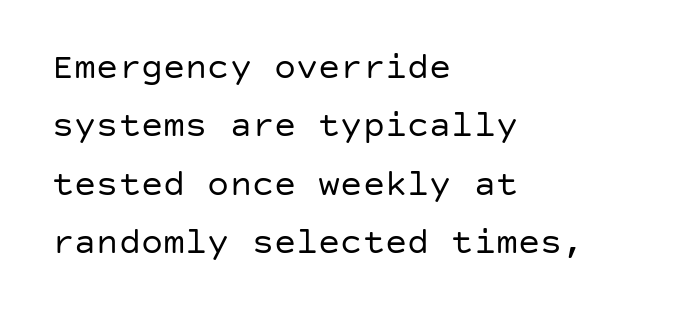
Q: Is the text bold? A: No.
Q: Is the text italic (slanted)? A: No, it is upright.
Q: Is the typeface a serif or a sans-serif typeface? A: Sans-serif.
Q: Is the text underlined? A: No.
Q: How is the paragraph aligned? A: Left-aligned.
Q: Is the spacing between letters normal or unusually wide? A: Normal.
Q: Is the spacing between lines tight, normal or loose? A: Normal.
Q: Width (condensed, normal, or wide)? A: Normal.
Q: Stroke contrast? A: Low.
Q: x-height? A: Large.
